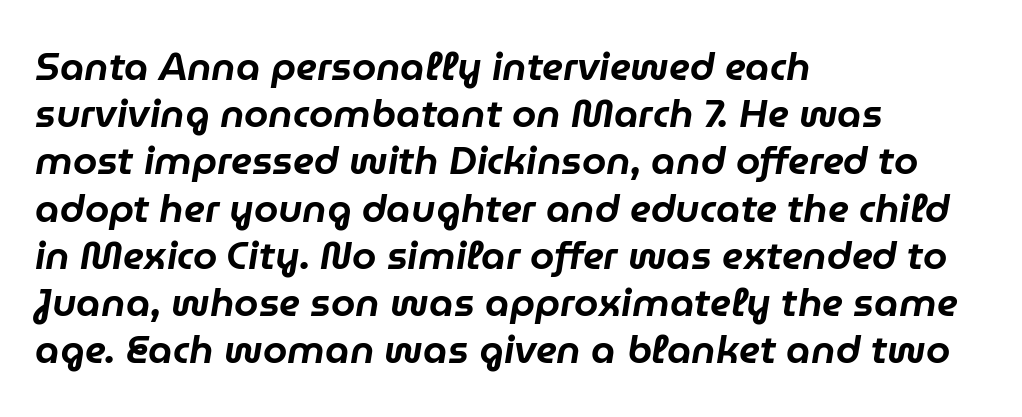
Q: Is the text italic (slanted)? A: Yes, it leans right by about 9 degrees.
Q: Is the text underlined? A: No.
Q: How is the paragraph aligned? A: Left-aligned.
Q: Is the spacing between letters normal or unusually wide? A: Normal.
Q: Width (condensed, normal, or wide)? A: Normal.
Q: Stroke contrast? A: Low.
Q: x-height? A: Medium.
Q: Monospaced? A: No.
